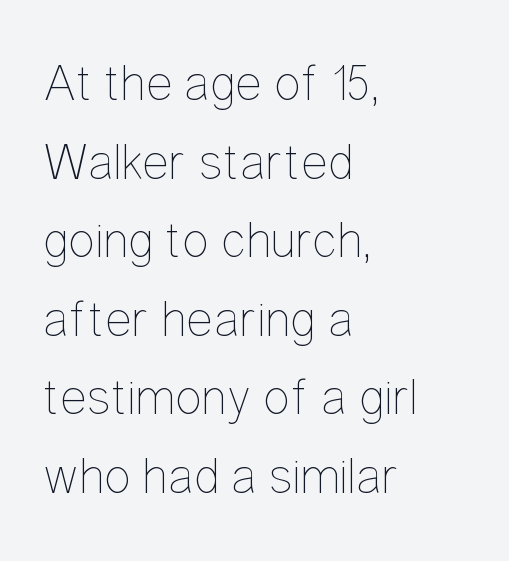
Underline: absent. The letters advance in unequal steps, a hallmark of proportional type. Does extra space separate the letters? No, they use regular spacing. Summary of weight: not heavy and not bold. The rows are spaced the way most documents space them.
